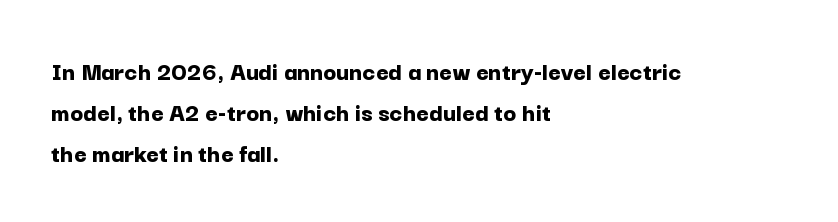
Line beginnings align vertically; line endings do not. Between one letter and the next there's only the usual sliver of space. Notice how descenders clear the ascenders below comfortably — that's standard leading. Does the lettering tilt? It doesn't — this is upright. Letters rest on an invisible, unmarked baseline.
